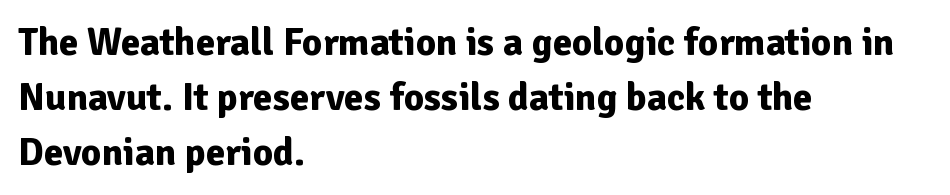
Q: Is the text bold? A: Yes.
Q: Is the text italic (slanted)? A: No, it is upright.
Q: Is the typeface a serif or a sans-serif typeface? A: Sans-serif.
Q: Is the text underlined? A: No.
Q: How is the paragraph aligned? A: Left-aligned.
Q: Is the spacing between letters normal or unusually wide? A: Normal.
Q: Is the spacing between lines tight, normal or loose? A: Normal.
Q: Width (condensed, normal, or wide)? A: Normal.
Q: Stroke contrast? A: Low.
Q: x-height? A: Medium.
Q: Monospaced? A: No.
